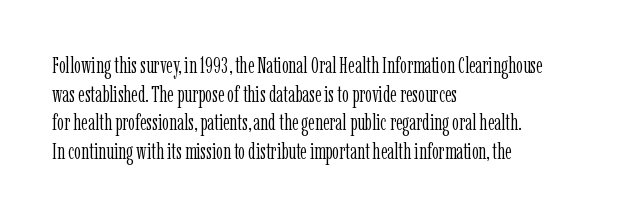
Q: Is the text bold? A: No.
Q: Is the text italic (slanted)? A: No, it is upright.
Q: Is the text underlined? A: No.
Q: How is the paragraph aligned? A: Left-aligned.
Q: Is the spacing between letters normal or unusually wide? A: Normal.
Q: Is the spacing between lines tight, normal or loose? A: Normal.
